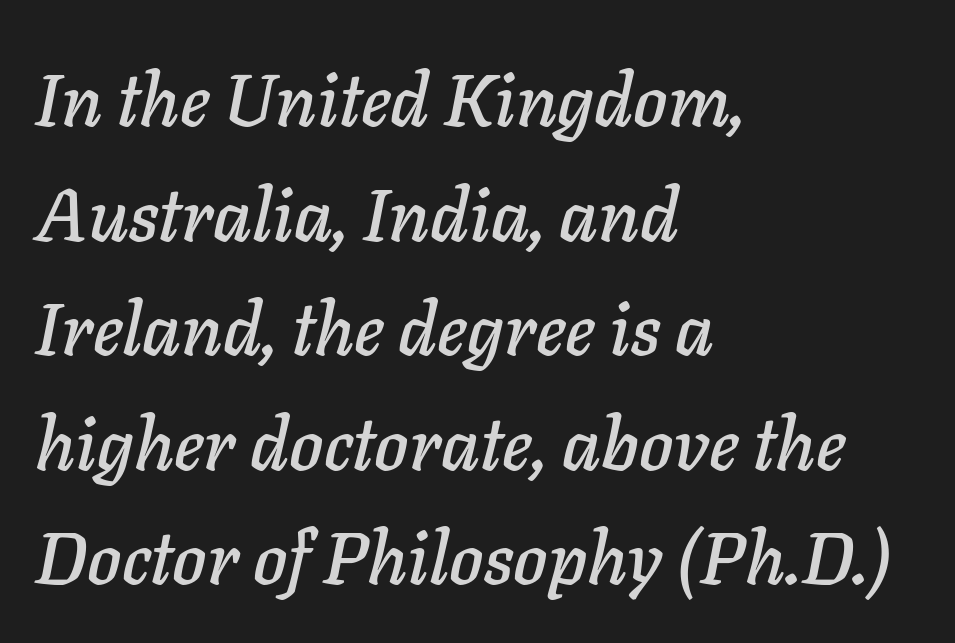
The block of text has a typical density, with ordinary space between rows. Reading down the block, your eye returns to a fixed left position each line. Looking at the ascenders, they clearly lean. Descender tails drop into unmarked territory. Think of a printed novel: that variable character pitch is what you see here. How are the letters spaced? Ordinarily, with no added tracking.
